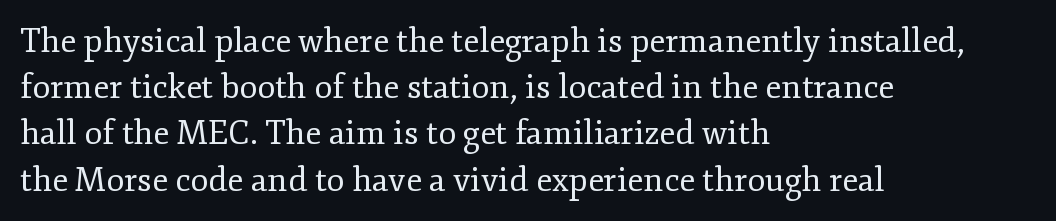
Each line starts at the same left margin while the right side varies. Posture: straight, roman, zero tilt. Serifs: yes, visible at the terminals of the letterforms. Spacing verdict: proportional, widths tailored to each character. The words here are not underlined. Tracking value appears to be zero — textbook default spacing.
